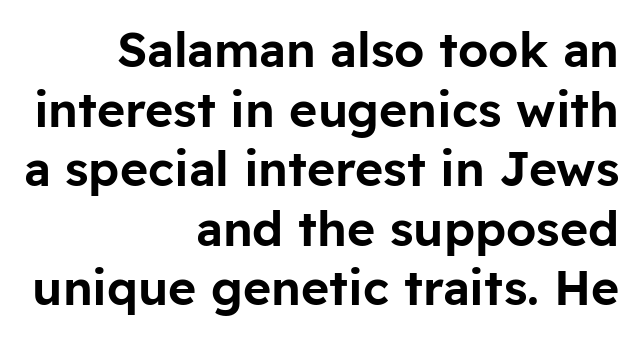
No word sits above an underline. Designer's note — italics off, roman on. This rendering uses right alignment, leaving the left contour irregular. The type family on display is of the sans-serif kind. You could call the tracking neutral — neither tight nor loose. The face used here is proportionally spaced, like ordinary book or web type.
